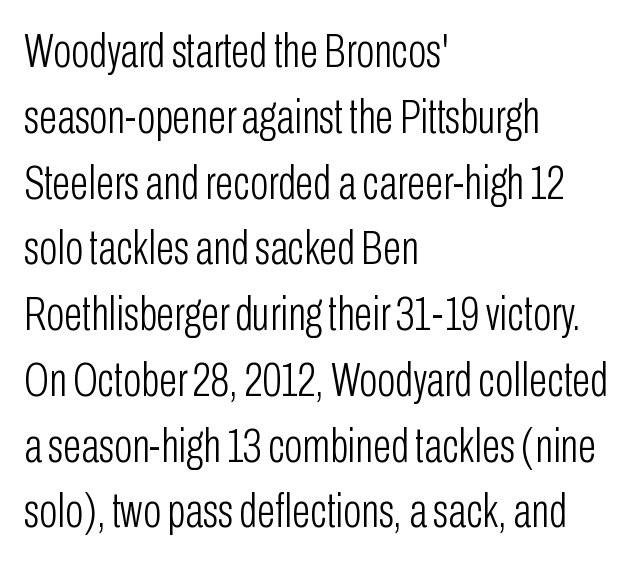
The image shows 48 px light, condensed sans-serif type, upright; set left-aligned, normal line spacing (1.37x), normal letter spacing, not underlined; low stroke contrast and a medium x-height.
